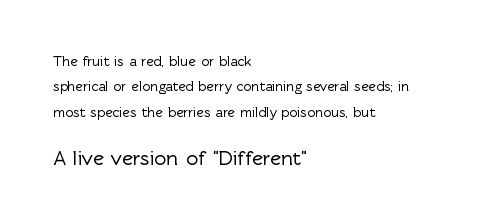
The image shows 21 px text type, upright; set left-aligned, line spacing 1.82x, normal letter spacing, not underlined; the second (bottom) block is 1.5x larger.
